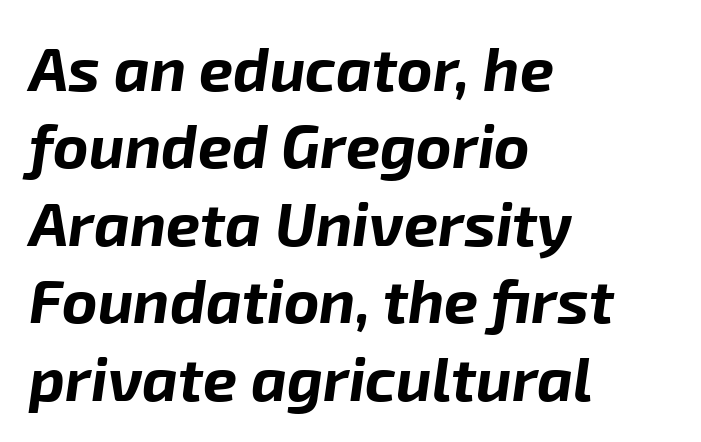
The image shows 61 px bold type, italic (leaning right); set left-aligned, normal line spacing (1.27x), normal letter spacing, not underlined; low stroke contrast and a medium x-height.
